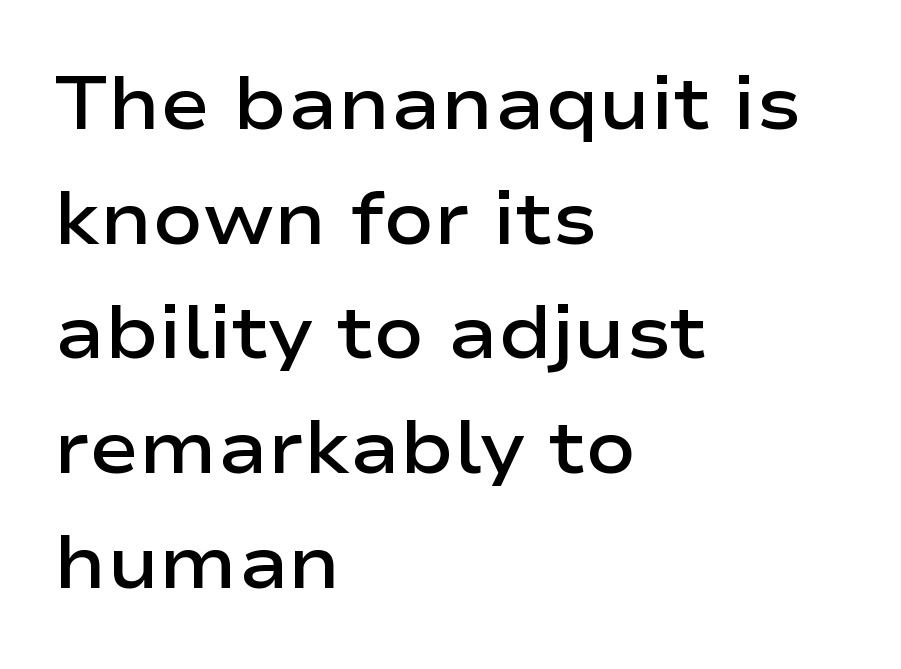
{"serif": "no", "italic": "no", "bold": "semi", "weight": "semibold", "width": "wide", "stroke_contrast": "low", "x_height": "medium", "monospaced": "no", "underline": "no", "align": "left", "line_spacing": "normal", "line_spacing_ratio": 1.55, "letter_spacing": "normal", "letter_spacing_em": 0.0, "glyph_px": 74}
